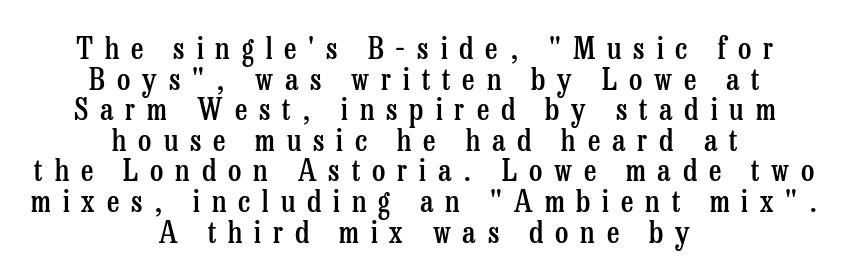
The image shows 30 px semibold, condensed serif type, upright; set centered, tight line spacing (1.02x), unusually wide letter spacing (+0.4 em), not underlined; low stroke contrast and a medium x-height.
